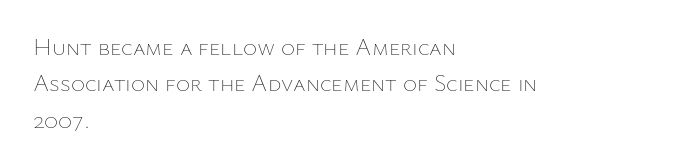
Q: Is the text bold? A: No.
Q: Is the text italic (slanted)? A: No, it is upright.
Q: Is the text underlined? A: No.
Q: How is the paragraph aligned? A: Left-aligned.
Q: Is the spacing between letters normal or unusually wide? A: Normal.
Q: Is the spacing between lines tight, normal or loose? A: Normal.
